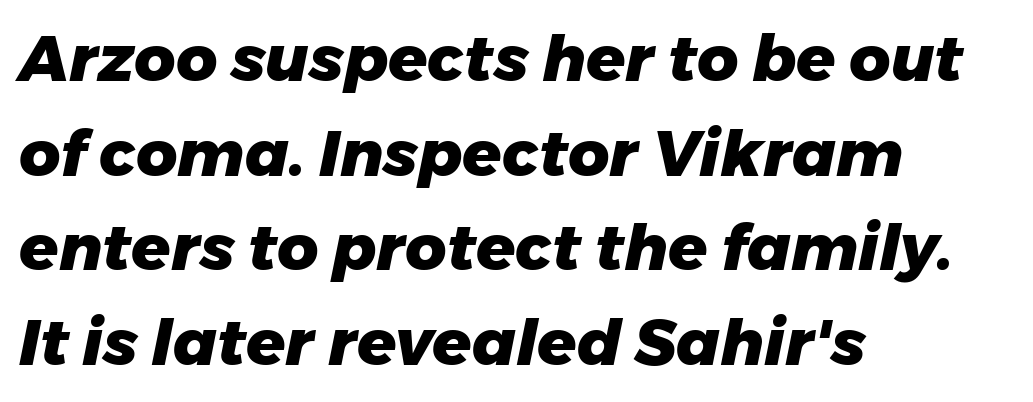
These lines carry a lot of weight — the face is fully bold. Students, note that the glyphs here touch the page at normal intervals. Does the copy run flush right? No — it runs flush left. The passage shown is typed in a proportional face where columns would drift.
